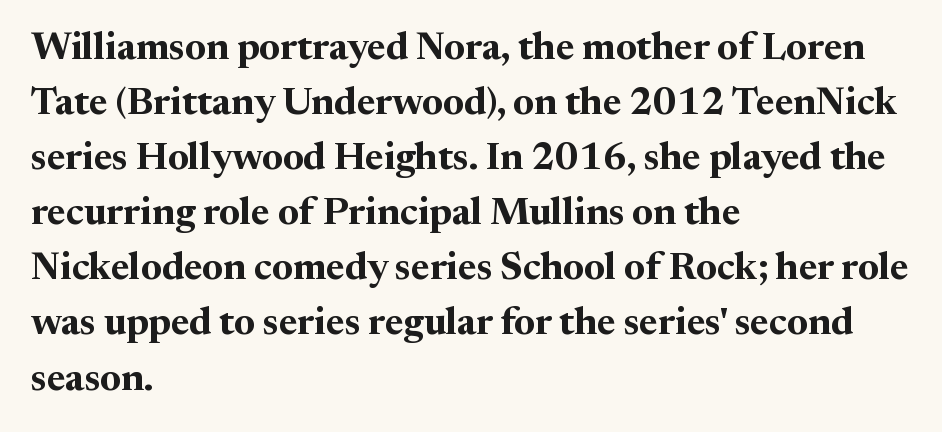
{"serif": "yes", "italic": "no", "bold": "yes", "weight": "bold", "width": "normal", "stroke_contrast": "medium", "x_height": "medium", "monospaced": "no", "underline": "no", "align": "left", "line_spacing": "normal", "line_spacing_ratio": 1.45, "letter_spacing": "normal", "letter_spacing_em": 0.0, "glyph_px": 38}
